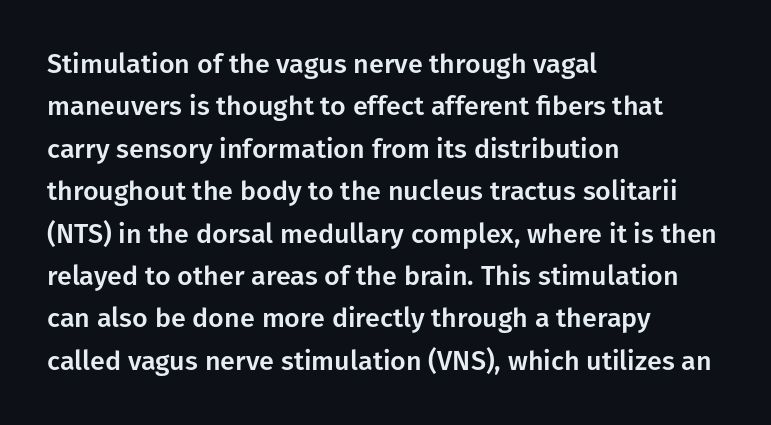
Q: Is the text italic (slanted)? A: No, it is upright.
Q: Is the text underlined? A: No.
Q: How is the paragraph aligned? A: Left-aligned.
Q: Is the spacing between letters normal or unusually wide? A: Normal.
Q: Is the spacing between lines tight, normal or loose? A: Normal.
